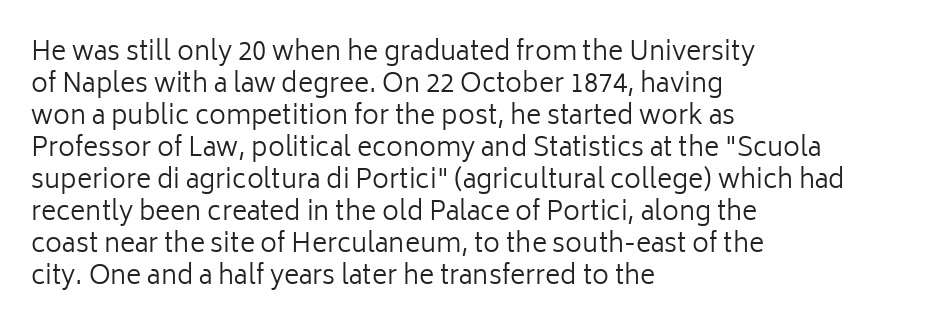
Q: Is the text bold? A: No.
Q: Is the text italic (slanted)? A: No, it is upright.
Q: Is the text underlined? A: No.
Q: How is the paragraph aligned? A: Left-aligned.
Q: Is the spacing between letters normal or unusually wide? A: Normal.
